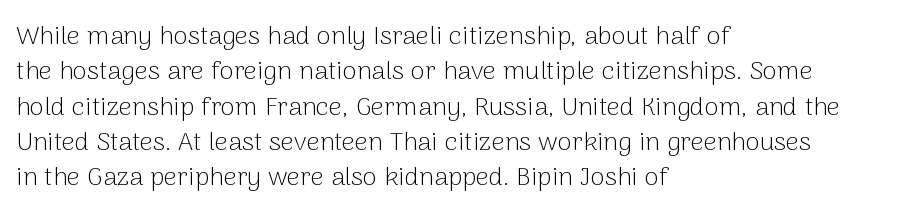
Q: Is the text bold? A: No.
Q: Is the text italic (slanted)? A: No, it is upright.
Q: Is the text underlined? A: No.
Q: How is the paragraph aligned? A: Left-aligned.
Q: Is the spacing between letters normal or unusually wide? A: Normal.
Q: Is the spacing between lines tight, normal or loose? A: Normal.
